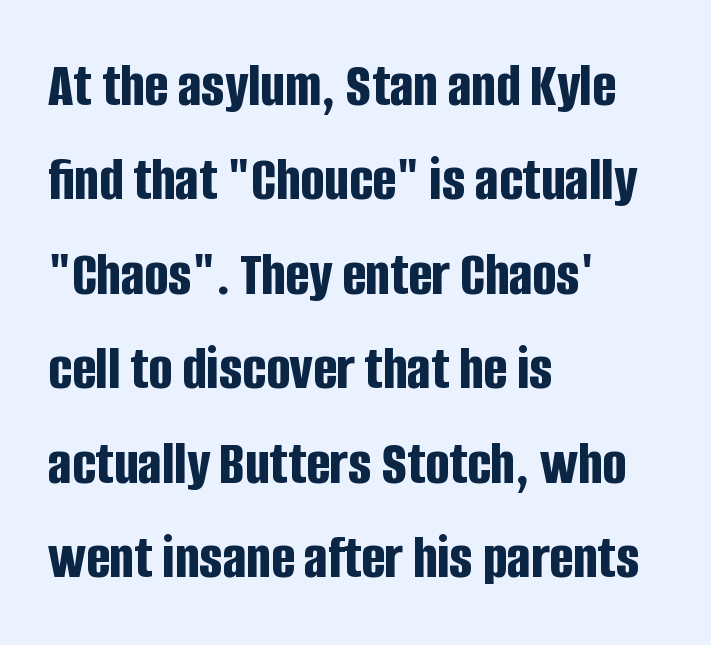
Q: Is the text bold? A: Yes.
Q: Is the text italic (slanted)? A: No, it is upright.
Q: Is the typeface a serif or a sans-serif typeface? A: Sans-serif.
Q: Is the text underlined? A: No.
Q: How is the paragraph aligned? A: Left-aligned.
Q: Is the spacing between letters normal or unusually wide? A: Normal.
Q: Is the spacing between lines tight, normal or loose? A: Normal.
Q: Width (condensed, normal, or wide)? A: Condensed.
Q: Stroke contrast? A: Low.
Q: x-height? A: Large.
Q: Monospaced? A: No.
